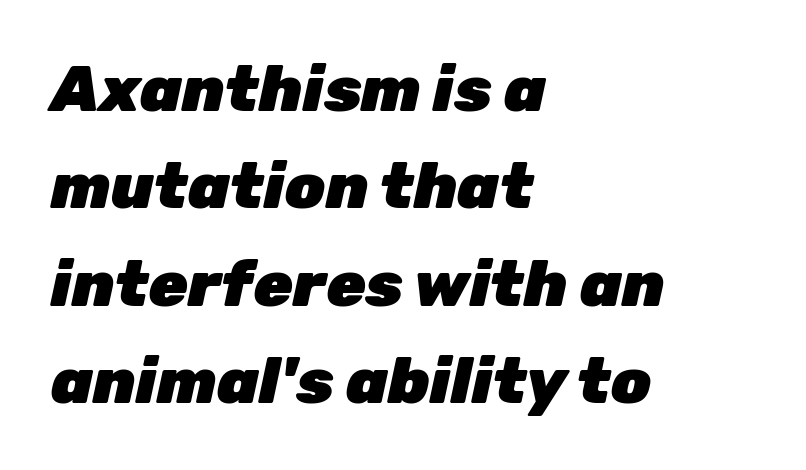
Q: Is the text bold? A: Yes.
Q: Is the text italic (slanted)? A: Yes, it leans right by about 12 degrees.
Q: Is the text underlined? A: No.
Q: How is the paragraph aligned? A: Left-aligned.
Q: Is the spacing between letters normal or unusually wide? A: Normal.
Q: Is the spacing between lines tight, normal or loose? A: Normal.
Q: Width (condensed, normal, or wide)? A: Normal.
Q: Stroke contrast? A: Low.
Q: x-height? A: Medium.
Q: Monospaced? A: No.
